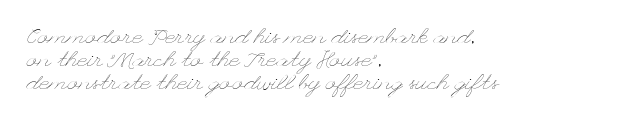
All the whitespace from short lines collects on the right. Between one letter and the next there's only the usual sliver of space. The area under the type is left untouched. Ink coverage per letter is moderate at most.
